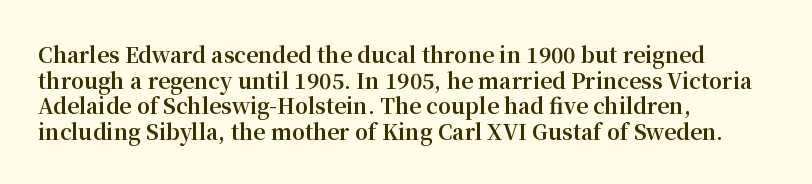
{"italic": "no", "bold": "yes", "underline": "no", "align": "left", "line_spacing_ratio": 1.22, "letter_spacing": "normal", "letter_spacing_em": 0.0, "glyph_px": 21}
